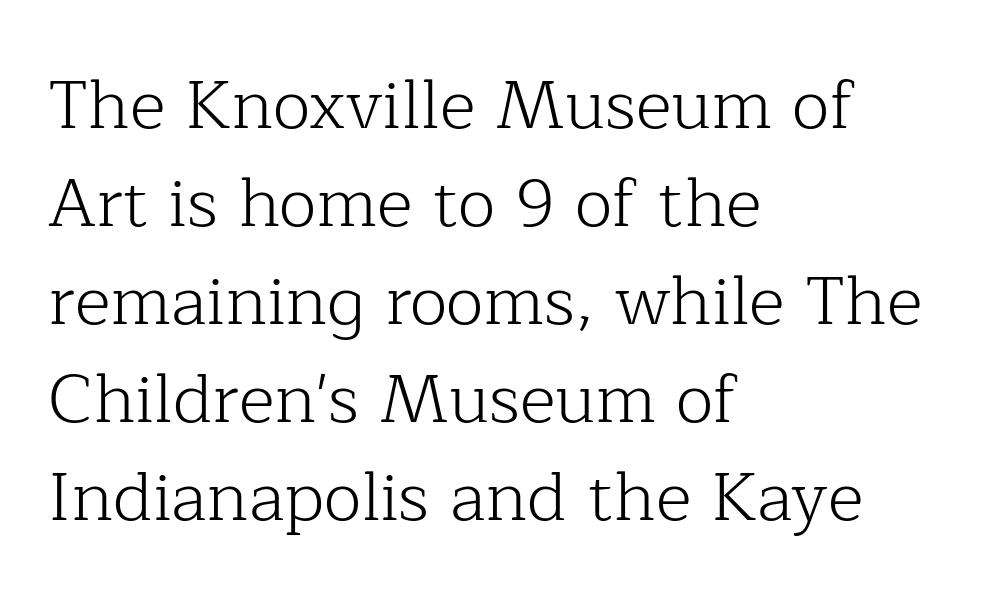
Q: Is the text bold? A: No.
Q: Is the text italic (slanted)? A: No, it is upright.
Q: Is the typeface a serif or a sans-serif typeface? A: Serif.
Q: Is the text underlined? A: No.
Q: How is the paragraph aligned? A: Left-aligned.
Q: Is the spacing between letters normal or unusually wide? A: Normal.
Q: Is the spacing between lines tight, normal or loose? A: Normal.
Q: Width (condensed, normal, or wide)? A: Normal.
Q: Stroke contrast? A: Low.
Q: x-height? A: Medium.
Q: Monospaced? A: No.
